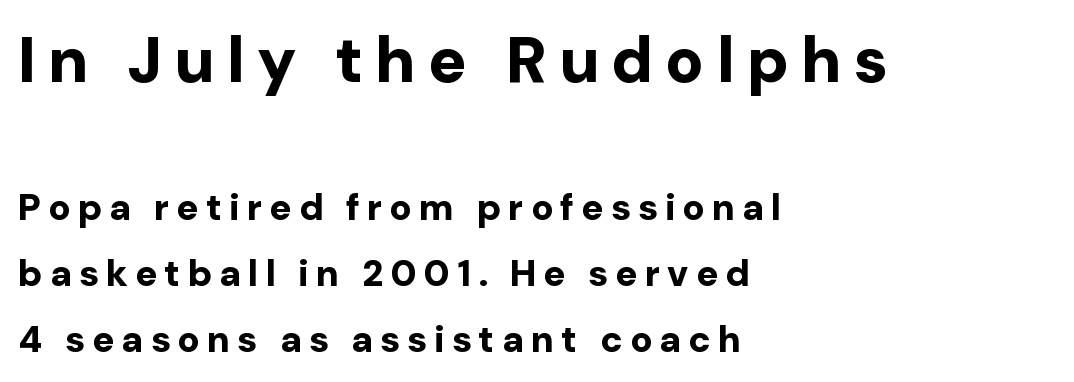
The upper block of text is set noticeably larger than the block beneath it. This sample uses an upright cut, with every glyph sitting square on the baseline. Rule under the text: the space is simply empty. In terms of weight, the rendering is a true, heavy bold. Character widths vary here, with narrow letters taking less room than wide ones.
